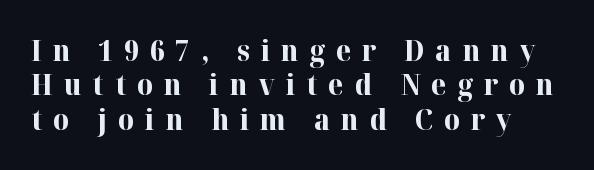
{"serif": "yes", "italic": "no", "bold": "yes", "weight": "bold", "width": "normal", "stroke_contrast": "high", "x_height": "medium", "monospaced": "no", "underline": "no", "line_spacing_ratio": 1.23, "letter_spacing": "wide", "letter_spacing_em": 0.39, "glyph_px": 28}
